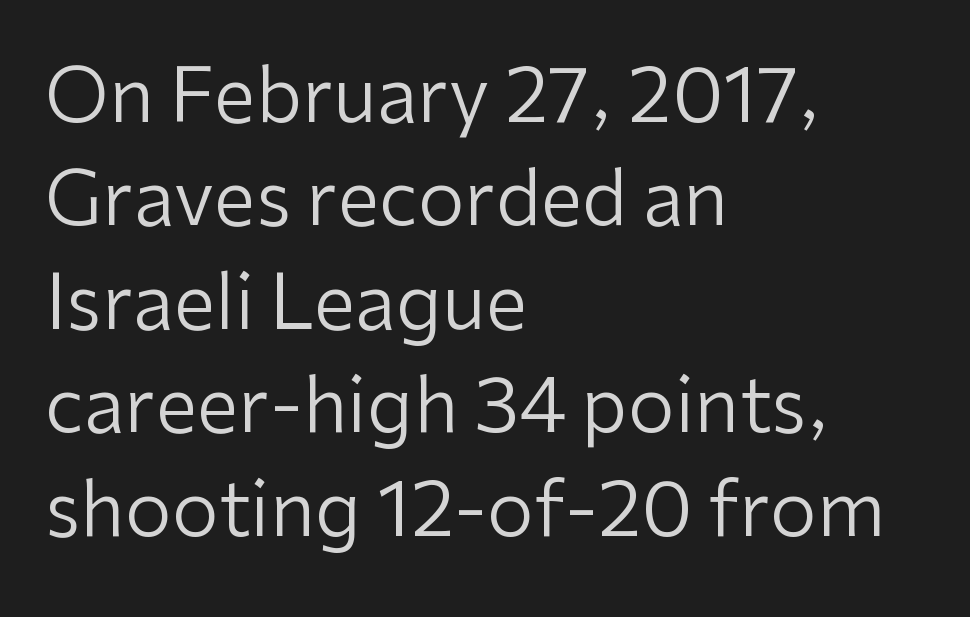
Q: Is the text bold? A: No.
Q: Is the text italic (slanted)? A: No, it is upright.
Q: Is the typeface a serif or a sans-serif typeface? A: Sans-serif.
Q: Is the text underlined? A: No.
Q: How is the paragraph aligned? A: Left-aligned.
Q: Is the spacing between letters normal or unusually wide? A: Normal.
Q: Is the spacing between lines tight, normal or loose? A: Normal.
Q: Width (condensed, normal, or wide)? A: Normal.
Q: Stroke contrast? A: Low.
Q: x-height? A: Medium.
Q: Monospaced? A: No.
